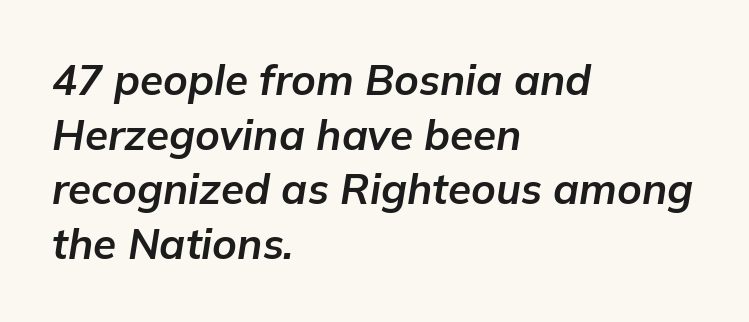
Q: Is the text bold? A: Yes.
Q: Is the text italic (slanted)? A: Yes, it leans right by about 9 degrees.
Q: Is the text underlined? A: No.
Q: How is the paragraph aligned? A: Left-aligned.
Q: Is the spacing between letters normal or unusually wide? A: Normal.
Q: Is the spacing between lines tight, normal or loose? A: Normal.
Q: Width (condensed, normal, or wide)? A: Normal.
Q: Stroke contrast? A: Low.
Q: x-height? A: Medium.
Q: Monospaced? A: No.
